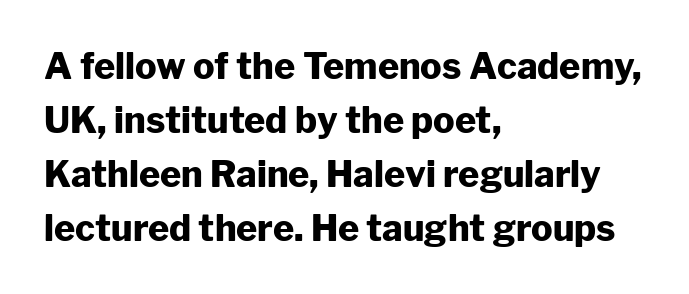
Q: Is the text bold? A: Yes.
Q: Is the text italic (slanted)? A: No, it is upright.
Q: Is the typeface a serif or a sans-serif typeface? A: Sans-serif.
Q: Is the text underlined? A: No.
Q: How is the paragraph aligned? A: Left-aligned.
Q: Is the spacing between letters normal or unusually wide? A: Normal.
Q: Is the spacing between lines tight, normal or loose? A: Normal.
Q: Width (condensed, normal, or wide)? A: Normal.
Q: Stroke contrast? A: Low.
Q: x-height? A: Medium.
Q: Monospaced? A: No.
